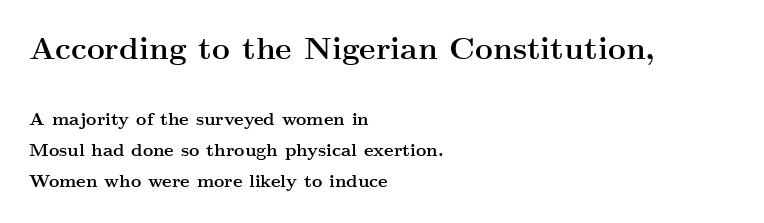
This sample is left-justified, so line endings fall wherever the words run out. How are the letters spaced? Ordinarily, with no added tracking. Yep, those are serifs on the letters. The letters stand upright; this is a roman face. This sample has the flowing, uneven cadence of proportional lettering.
